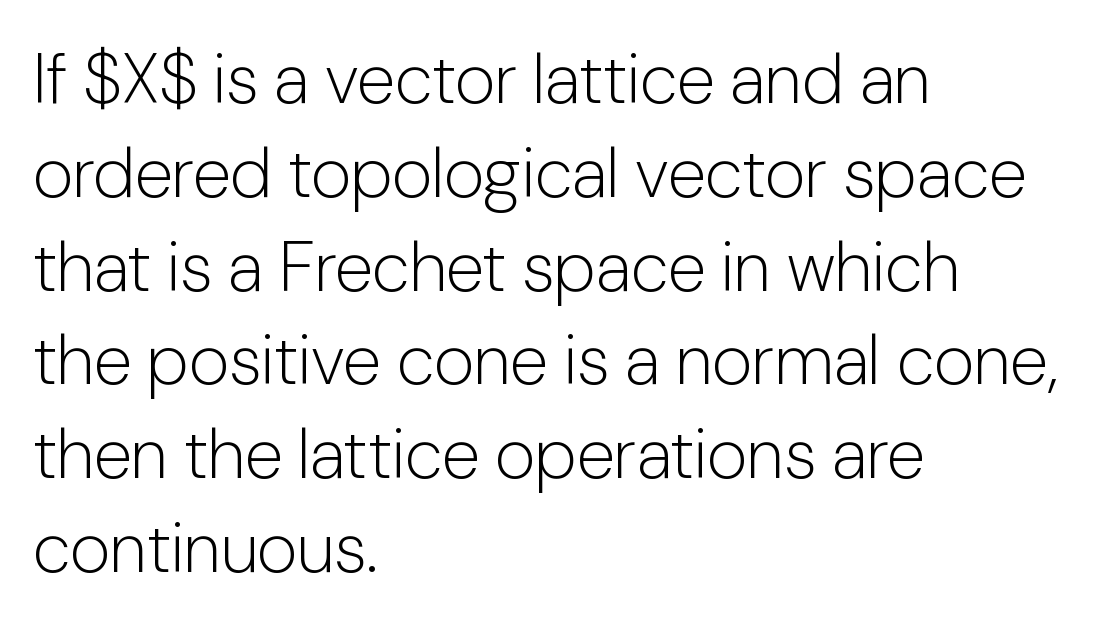
This is not heavy type; no bold has been used. Does the type have serifs? No, each stem ends abruptly. Type without underlining. A typesetter would mark this as roman, not italic. Left-aligned paragraph, ragged on the right. Summary of vertical rhythm: regular, with standard interline spacing.
